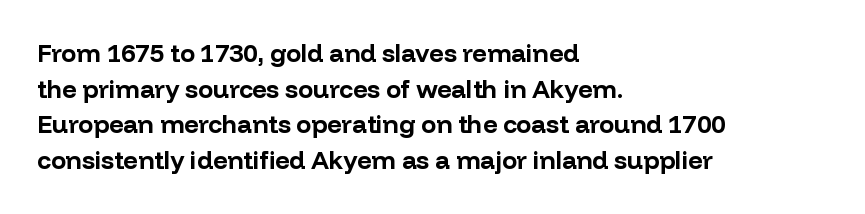
Q: Is the text bold? A: Yes.
Q: Is the text italic (slanted)? A: No, it is upright.
Q: Is the text underlined? A: No.
Q: How is the paragraph aligned? A: Left-aligned.
Q: Is the spacing between letters normal or unusually wide? A: Normal.
Q: Is the spacing between lines tight, normal or loose? A: Normal.
